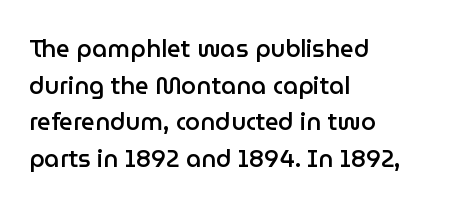
Q: Is the text bold? A: Semi-bold.
Q: Is the text italic (slanted)? A: No, it is upright.
Q: Is the text underlined? A: No.
Q: How is the paragraph aligned? A: Left-aligned.
Q: Is the spacing between letters normal or unusually wide? A: Normal.
Q: Is the spacing between lines tight, normal or loose? A: Normal.
